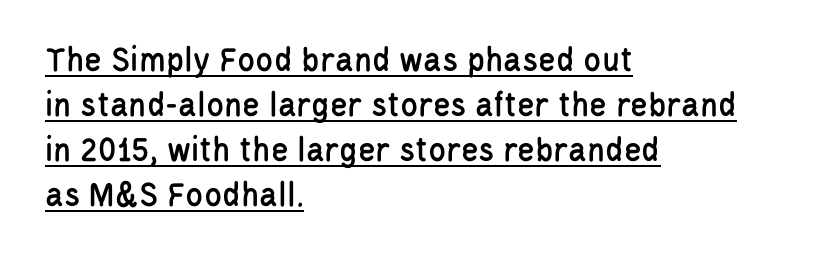
Rows of type keep a routine distance in the vertical direction. To sum up the face: it is a sans, with no serifs. This sample uses plain, unmodified letter spacing. The font's upright variant was chosen for this text.
